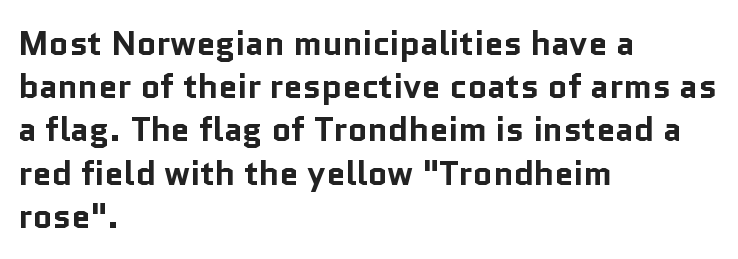
{"serif": "no", "italic": "no", "bold": "yes", "weight": "bold", "width": "normal", "stroke_contrast": "low", "x_height": "medium", "monospaced": "no", "underline": "no", "align": "left", "line_spacing": "normal", "line_spacing_ratio": 1.27, "letter_spacing": "normal", "letter_spacing_em": 0.0, "glyph_px": 34}
